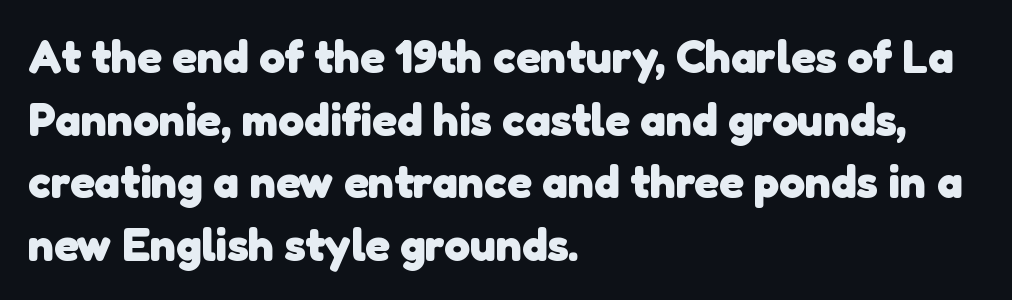
The image shows 46 px heavy sans-serif type; set left-aligned, normal line spacing (1.36x), normal letter spacing, not underlined; low stroke contrast and a medium x-height.
